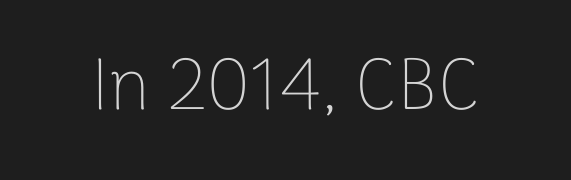
{"serif": "no", "italic": "no", "bold": "no", "weight": "thin", "width": "normal", "stroke_contrast": "low", "x_height": "medium", "monospaced": "no", "underline": "no", "letter_spacing": "normal", "letter_spacing_em": 0.0, "glyph_px": 73}
